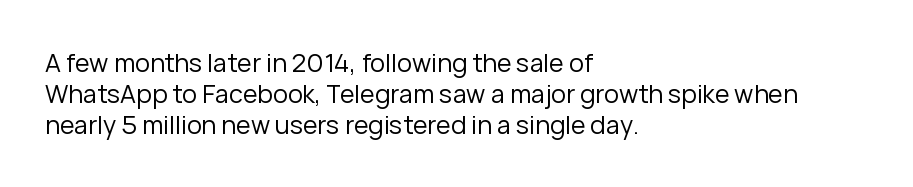
{"italic": "no", "bold": "no", "underline": "no", "align": "left", "line_spacing_ratio": 1.24, "letter_spacing": "normal", "letter_spacing_em": 0.0, "glyph_px": 25}
